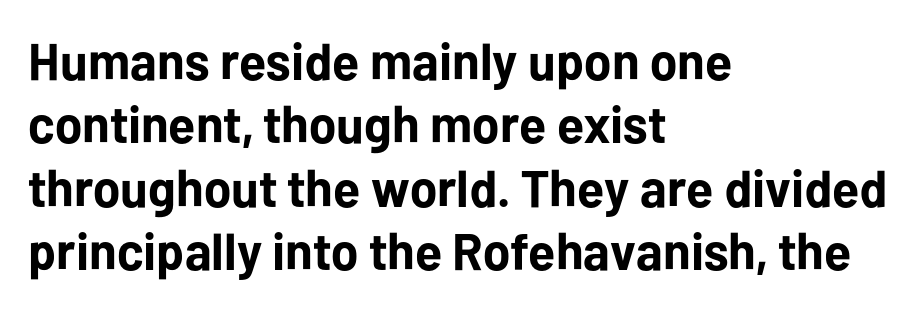
Q: Is the text bold? A: Yes.
Q: Is the text italic (slanted)? A: No, it is upright.
Q: Is the typeface a serif or a sans-serif typeface? A: Sans-serif.
Q: Is the text underlined? A: No.
Q: How is the paragraph aligned? A: Left-aligned.
Q: Is the spacing between letters normal or unusually wide? A: Normal.
Q: Width (condensed, normal, or wide)? A: Normal.
Q: Stroke contrast? A: Low.
Q: x-height? A: Medium.
Q: Monospaced? A: No.
